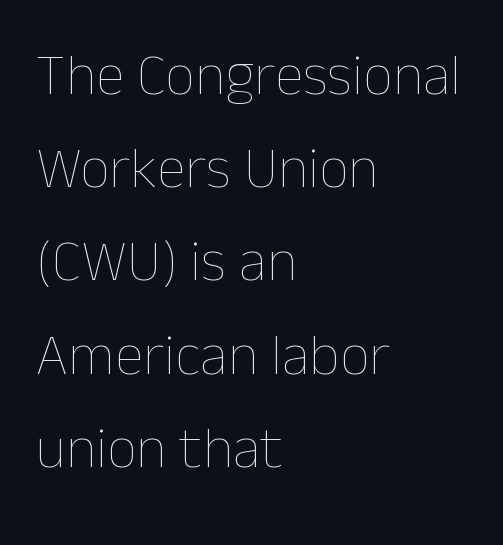
Has an underline been added? It has not. The space between consecutive lines is moderate. Does the lettering tilt? It doesn't — this is upright. A typesetter would call this proportional, since set widths differ per character.
